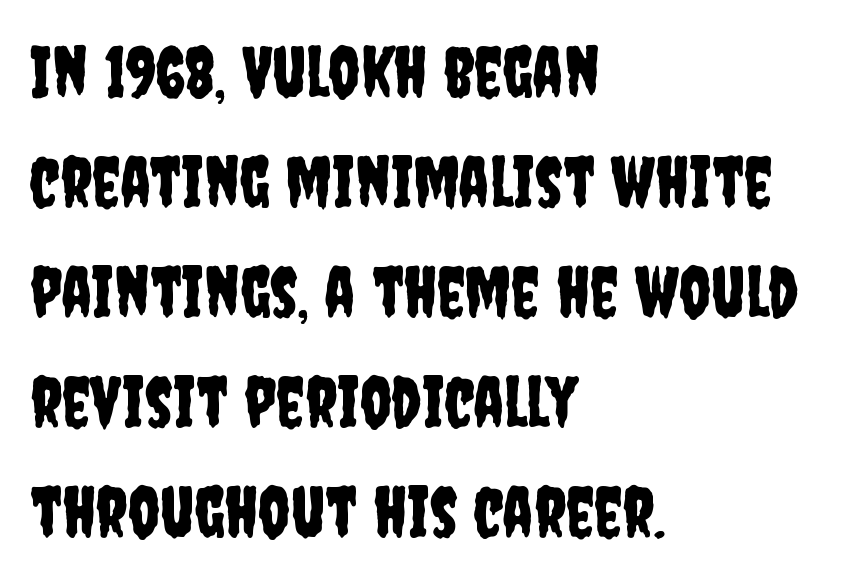
The image shows 70 px condensed sans-serif type, upright; set left-aligned, normal line spacing (1.57x), normal letter spacing, not underlined; low stroke contrast and a large x-height.
